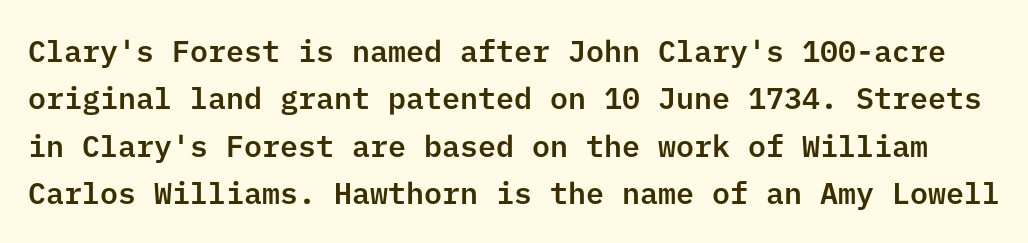
{"serif": "no", "italic": "no", "width": "normal", "stroke_contrast": "low", "x_height": "medium", "underline": "no", "line_spacing": "normal", "line_spacing_ratio": 1.58, "letter_spacing": "normal", "letter_spacing_em": 0.0, "glyph_px": 30}
